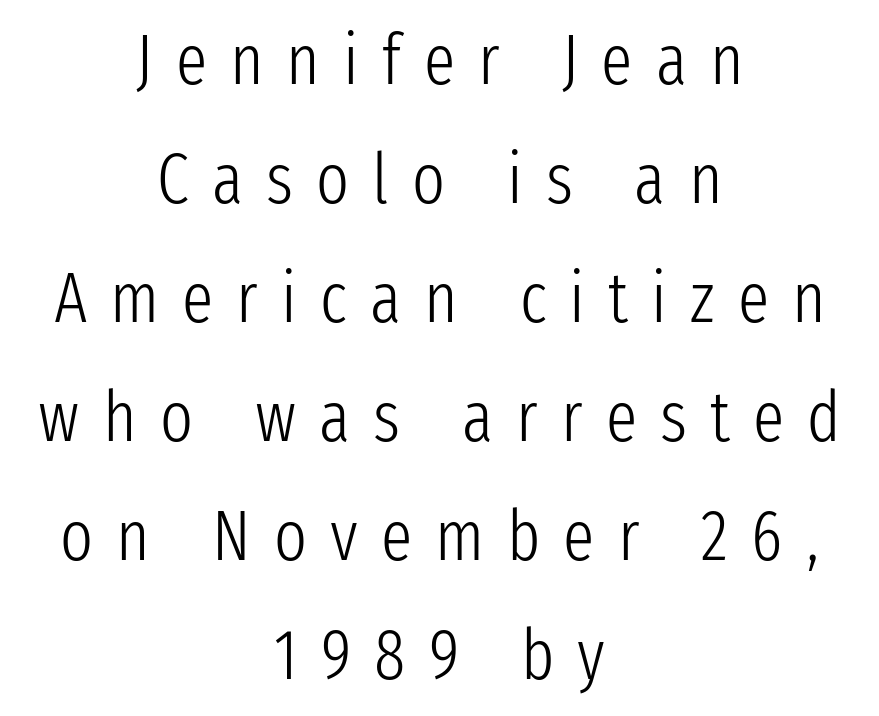
Q: Is the text bold? A: No.
Q: Is the text italic (slanted)? A: No, it is upright.
Q: Is the typeface a serif or a sans-serif typeface? A: Sans-serif.
Q: Is the text underlined? A: No.
Q: How is the paragraph aligned? A: Centered.
Q: Is the spacing between letters normal or unusually wide? A: Unusually wide.
Q: Is the spacing between lines tight, normal or loose? A: Normal.
Q: Width (condensed, normal, or wide)? A: Condensed.
Q: Stroke contrast? A: Low.
Q: x-height? A: Medium.
Q: Monospaced? A: No.
